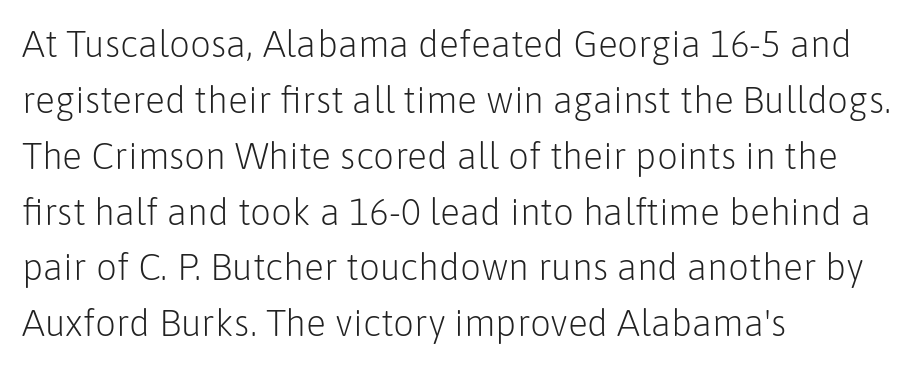
Q: Is the text bold? A: No.
Q: Is the text italic (slanted)? A: No, it is upright.
Q: Is the typeface a serif or a sans-serif typeface? A: Sans-serif.
Q: Is the text underlined? A: No.
Q: How is the paragraph aligned? A: Left-aligned.
Q: Is the spacing between letters normal or unusually wide? A: Normal.
Q: Is the spacing between lines tight, normal or loose? A: Normal.
Q: Width (condensed, normal, or wide)? A: Normal.
Q: Stroke contrast? A: Low.
Q: x-height? A: Medium.
Q: Monospaced? A: No.
